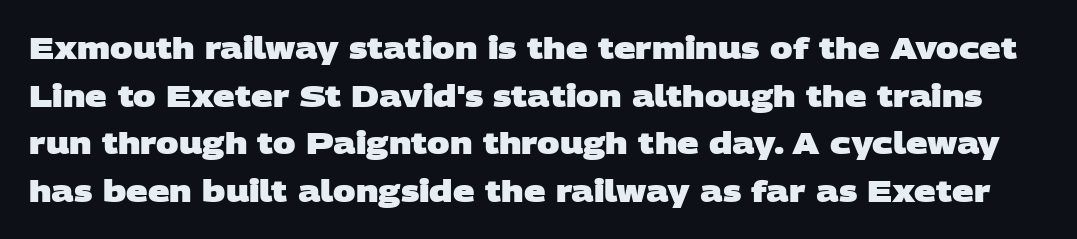
{"serif": "no", "bold": "yes", "weight": "heavy", "width": "wide", "stroke_contrast": "low", "x_height": "large", "monospaced": "no", "underline": "no", "line_spacing": "normal", "line_spacing_ratio": 1.59, "letter_spacing": "normal", "letter_spacing_em": 0.0, "glyph_px": 30}
